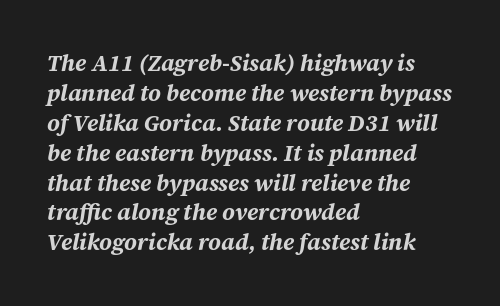
{"italic": "yes", "lean": "right", "slant_degrees": 12, "bold": "yes", "underline": "no", "align": "left", "line_spacing": "normal", "line_spacing_ratio": 1.3, "letter_spacing": "normal", "letter_spacing_em": 0.0, "glyph_px": 23}
